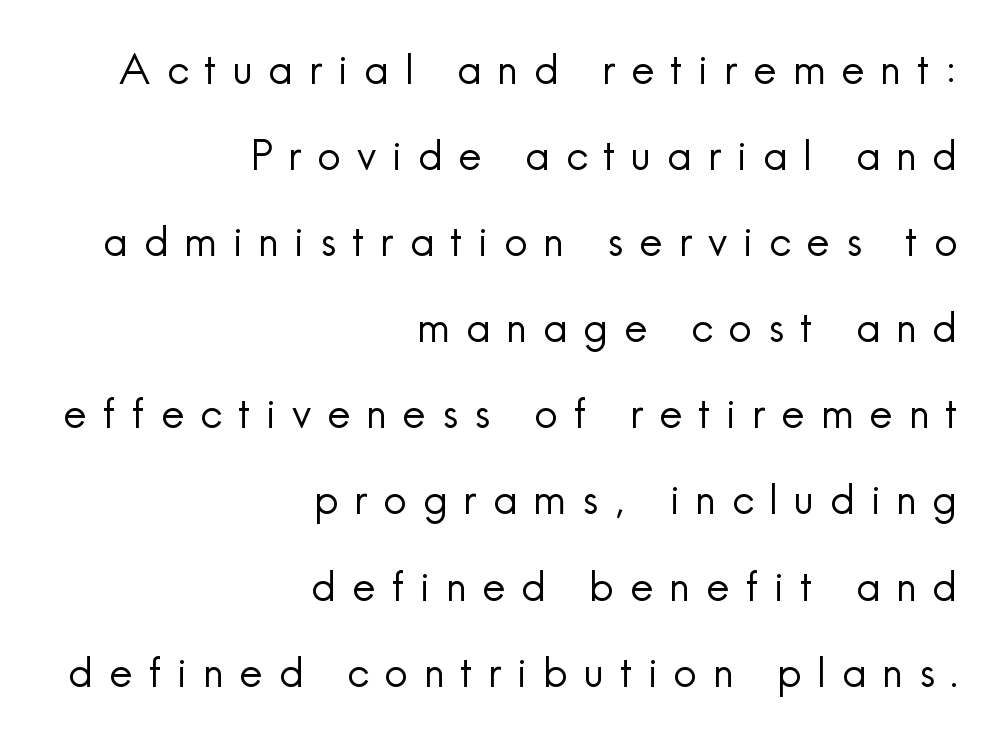
Glyph-to-glyph distance is far greater than everyday printed text. The text block is weighted toward the right margin, trailing off unevenly leftward. Font category for this specimen: sans-serif. The baseline area is clear.
